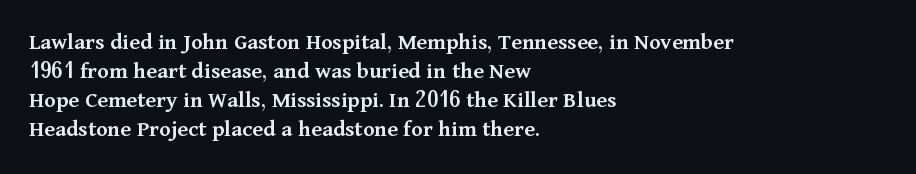
The image shows 24 px text type, upright; set left-aligned, line spacing 1.21x, normal letter spacing, not underlined.
